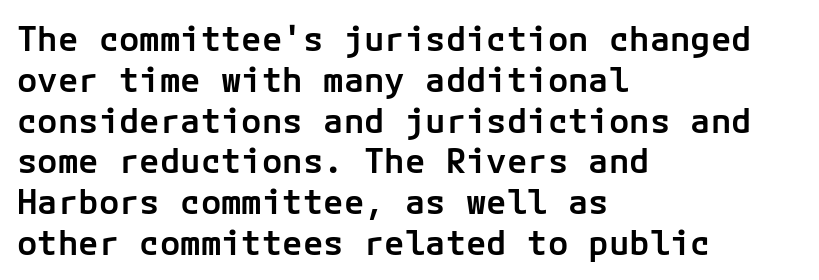
Q: Is the text bold? A: Semi-bold.
Q: Is the text italic (slanted)? A: No, it is upright.
Q: Is the typeface a serif or a sans-serif typeface? A: Sans-serif.
Q: Is the text underlined? A: No.
Q: How is the paragraph aligned? A: Left-aligned.
Q: Is the spacing between letters normal or unusually wide? A: Normal.
Q: Width (condensed, normal, or wide)? A: Normal.
Q: Stroke contrast? A: Low.
Q: x-height? A: Medium.
